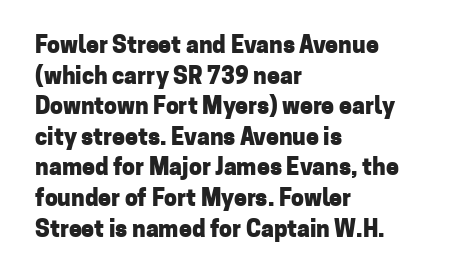
The image shows 23 px bold type, upright; set left-aligned, normal line spacing (1.33x), normal letter spacing, not underlined.
